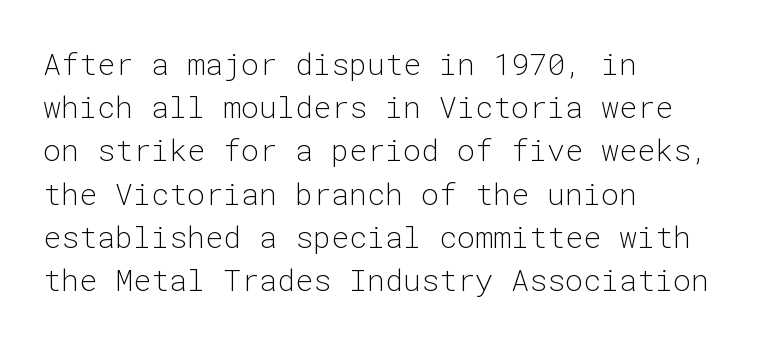
{"serif": "no", "italic": "no", "bold": "no", "weight": "light", "width": "normal", "stroke_contrast": "low", "x_height": "medium", "monospaced": "yes", "underline": "no", "align": "left", "line_spacing": "normal", "line_spacing_ratio": 1.44, "letter_spacing": "normal", "letter_spacing_em": 0.0, "glyph_px": 30}
